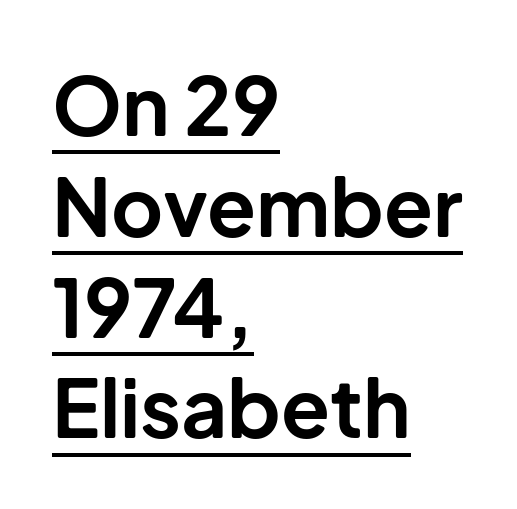
{"serif": "no", "italic": "no", "bold": "yes", "weight": "bold", "width": "normal", "stroke_contrast": "low", "x_height": "medium", "monospaced": "no", "underline": "yes", "align": "left", "line_spacing": "normal", "line_spacing_ratio": 1.26, "letter_spacing": "normal", "letter_spacing_em": 0.0, "glyph_px": 80}
